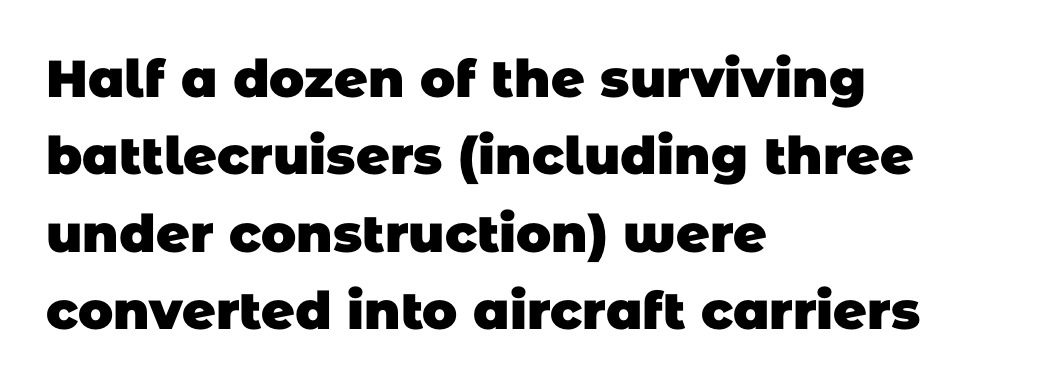
{"serif": "no", "bold": "yes", "weight": "heavy", "width": "normal", "stroke_contrast": "low", "x_height": "large", "monospaced": "no", "underline": "no", "align": "left", "line_spacing": "normal", "line_spacing_ratio": 1.49, "letter_spacing": "normal", "letter_spacing_em": 0.0, "glyph_px": 52}
